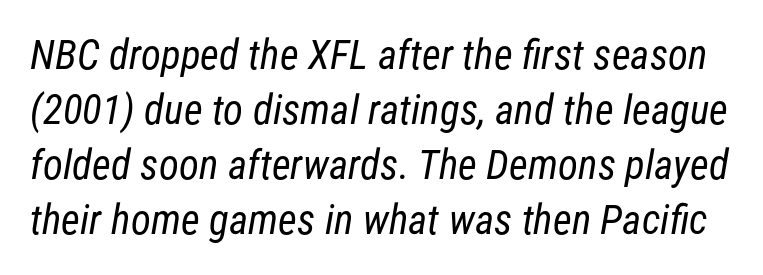
The image shows 41 px regular-weight, condensed sans-serif type; set normal line spacing (1.34x), normal letter spacing, not underlined; low stroke contrast and a medium x-height.
